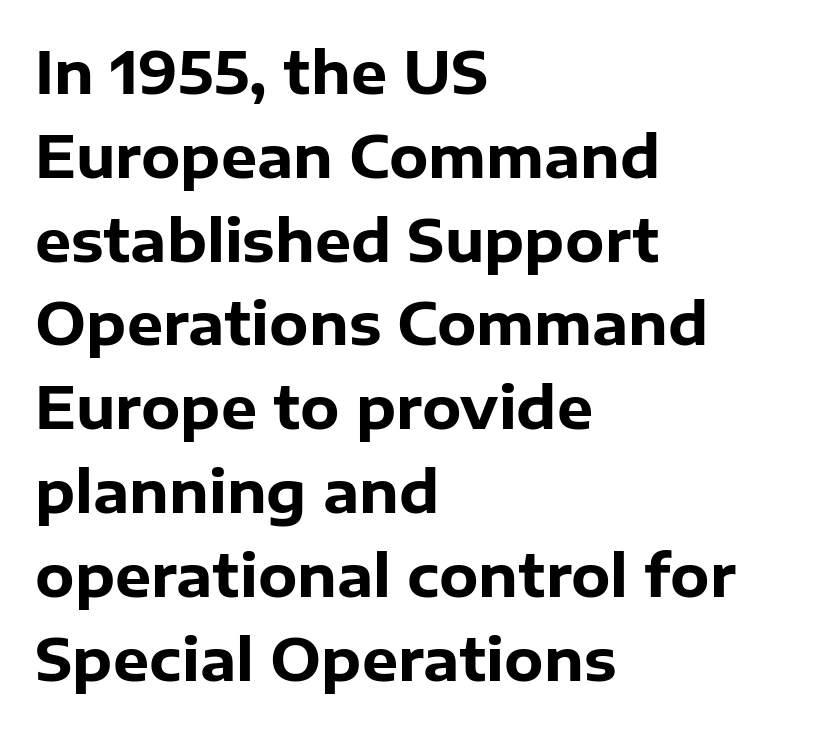
Typesetter's note: full bold, strokes at maximum text heaviness. Rendered with straight, roman letterforms. Each letter keeps its own natural width here, so spacing adapts to shape. The paragraph shown leans on its left margin. Reading down the column, the eye jumps a familiar distance to each next line. Letter spacing: default.
